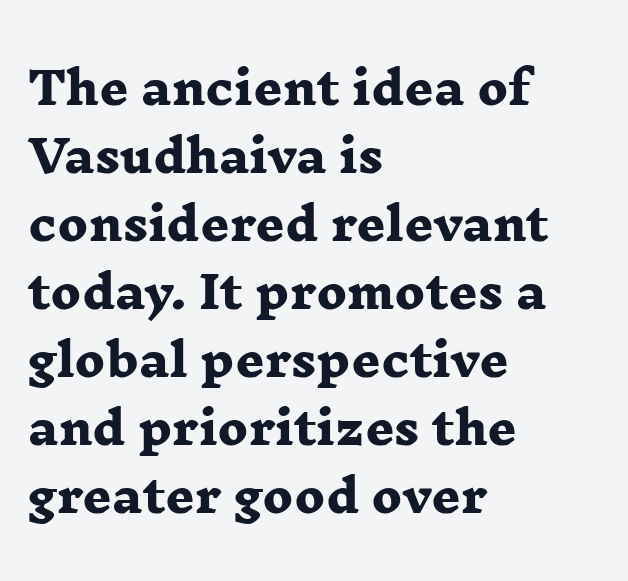
Regarding serifs, this sample has them. Nobody drew a line under any word here. Every row of glyphs begins at an identical x-position on the left. No extra tracking has been applied to these lines. The rendering uses natural spacing where letterforms have individual widths.
